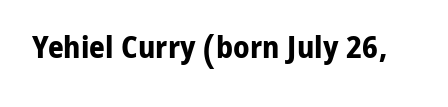
{"serif": "no", "italic": "no", "bold": "yes", "weight": "bold", "width": "normal", "stroke_contrast": "low", "x_height": "medium", "monospaced": "no", "underline": "no", "letter_spacing": "normal", "letter_spacing_em": 0.0, "glyph_px": 31}
